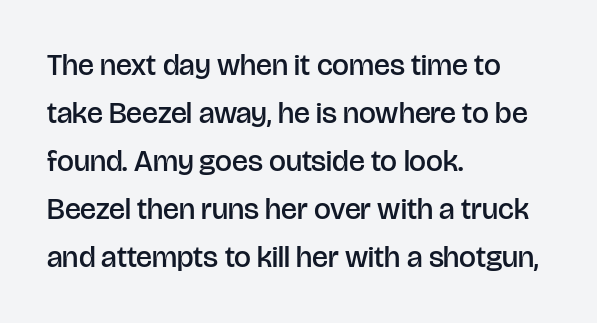
Q: Is the text bold? A: Semi-bold.
Q: Is the text italic (slanted)? A: No, it is upright.
Q: Is the typeface a serif or a sans-serif typeface? A: Sans-serif.
Q: Is the text underlined? A: No.
Q: How is the paragraph aligned? A: Left-aligned.
Q: Is the spacing between letters normal or unusually wide? A: Normal.
Q: Is the spacing between lines tight, normal or loose? A: Normal.
Q: Width (condensed, normal, or wide)? A: Normal.
Q: Stroke contrast? A: Low.
Q: x-height? A: Large.
Q: Monospaced? A: No.
